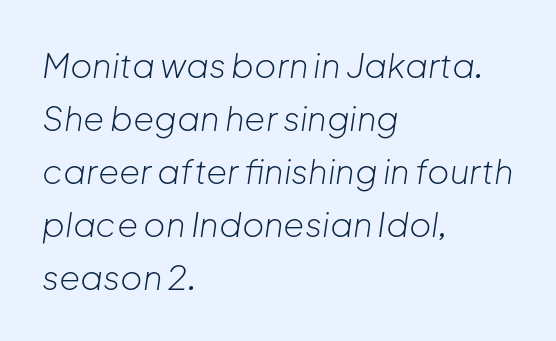
{"italic": "yes", "lean": "right", "slant_degrees": 8, "bold": "no", "weight": "light", "width": "normal", "stroke_contrast": "low", "x_height": "medium", "monospaced": "no", "underline": "no", "align": "left", "line_spacing": "normal", "line_spacing_ratio": 1.56, "letter_spacing": "normal", "letter_spacing_em": 0.0, "glyph_px": 34}
